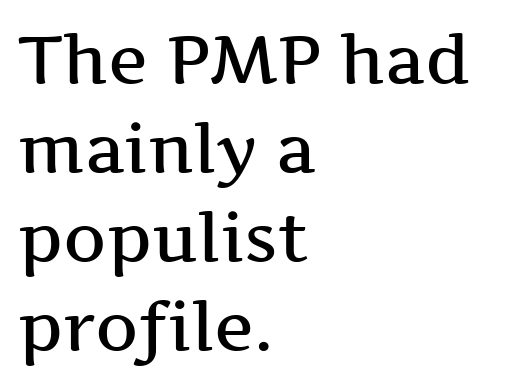
The image shows 67 px semibold, wide serif type, upright; set left-aligned, normal line spacing (1.33x), normal letter spacing, not underlined; medium stroke contrast and a medium x-height.
